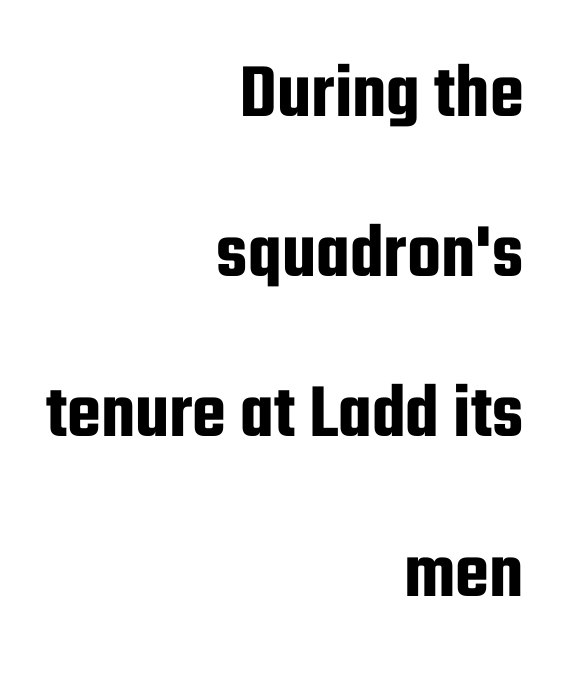
This block would shrink considerably if given ordinary leading; it's expanded now. Only glyphs here, with clear space below each row. Compared with a flush-left layout, this one pins lines to the opposite, right side. Default kerning and tracking; the words read as compact shapes. Note the varied advance widths — an 'i' is clearly narrower than an 'm'. I'd call this a sans setting — the letters go barefoot.
